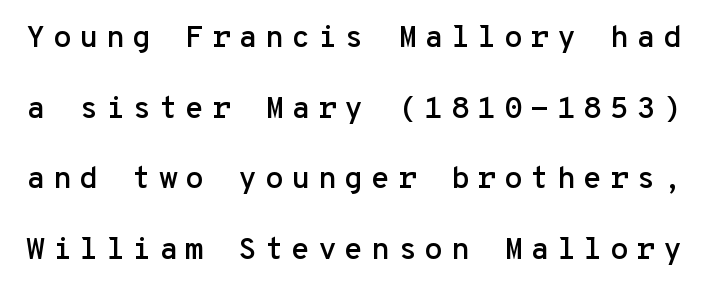
Q: Is the text italic (slanted)? A: No, it is upright.
Q: Is the typeface a serif or a sans-serif typeface? A: Sans-serif.
Q: Is the text underlined? A: No.
Q: Is the spacing between letters normal or unusually wide? A: Unusually wide.
Q: Is the spacing between lines tight, normal or loose? A: Loose.
Q: Width (condensed, normal, or wide)? A: Normal.
Q: Stroke contrast? A: Low.
Q: x-height? A: Medium.
Q: Monospaced? A: Yes.
